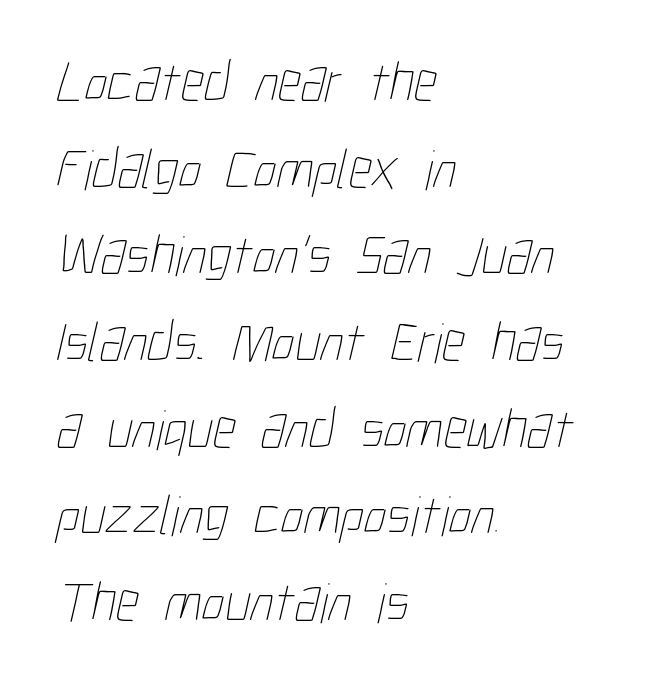
{"bold": "no", "weight": "thin", "width": "condensed", "stroke_contrast": "low", "x_height": "medium", "monospaced": "no", "underline": "no", "align": "left", "line_spacing": "normal", "line_spacing_ratio": 1.52, "letter_spacing": "normal", "letter_spacing_em": 0.0, "glyph_px": 57}
